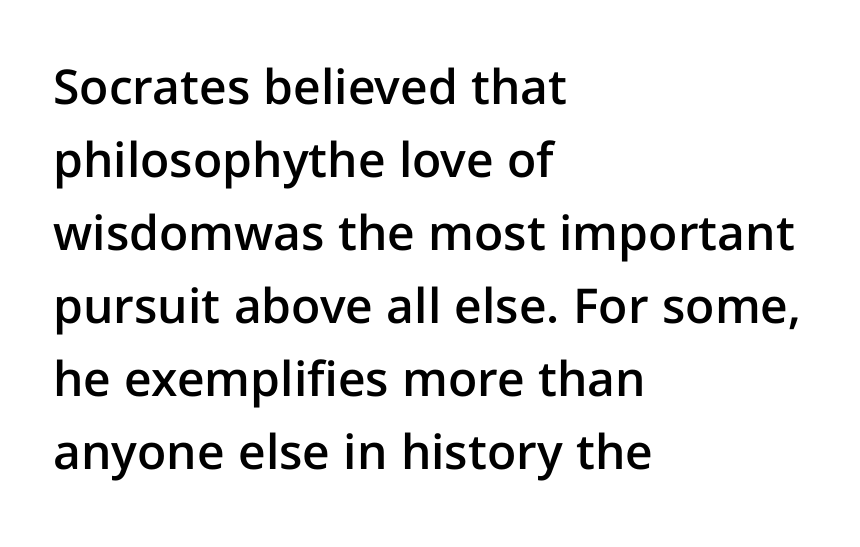
The face used here is proportionally spaced, like ordinary book or web type. A bit beefed up — I'd call it semibold rather than bold. Serifs: no, the terminals of the letterforms are clean. The rag falls on the right side of this text block.
